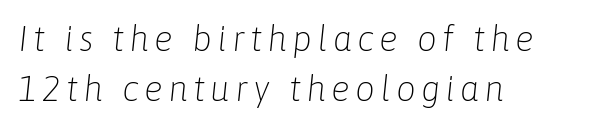
{"italic": "yes", "lean": "right", "slant_degrees": 6, "bold": "no", "weight": "light", "width": "normal", "stroke_contrast": "low", "x_height": "medium", "monospaced": "no", "underline": "no", "align": "left", "line_spacing": "normal", "line_spacing_ratio": 1.42, "glyph_px": 35}
